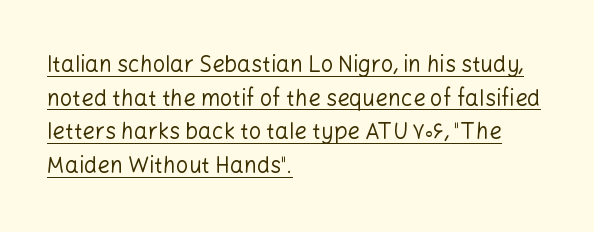
{"italic": "no", "bold": "no", "underline": "yes", "align": "left", "line_spacing": "normal", "line_spacing_ratio": 1.53, "letter_spacing": "normal", "letter_spacing_em": 0.0, "glyph_px": 22}
